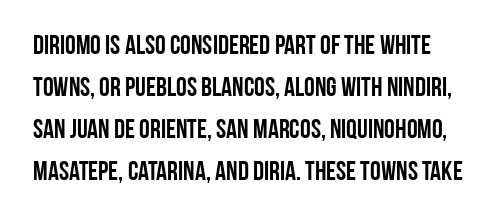
Is there any slant? The stems are plumb. A normal amount of white space separates one row of letters from the next. Nobody touched the tracking dial on this one. No word sits above an underline.
